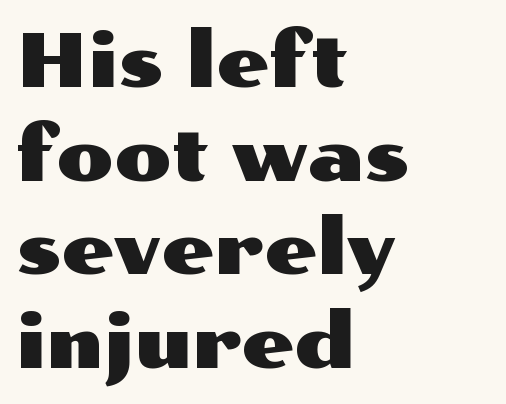
{"serif": "no", "italic": "no", "width": "wide", "stroke_contrast": "medium", "x_height": "medium", "monospaced": "no", "underline": "no", "align": "left", "line_spacing": "normal", "line_spacing_ratio": 1.25, "letter_spacing": "normal", "letter_spacing_em": 0.0, "glyph_px": 75}
